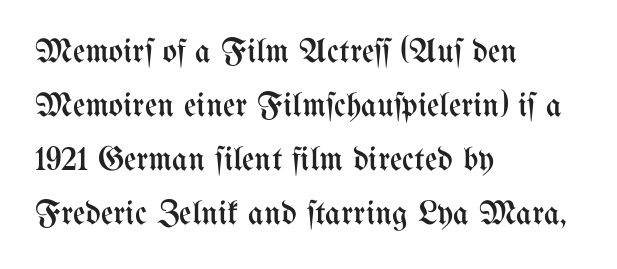
The image shows 34 px regular-weight, condensed type, upright; set left-aligned, normal line spacing (1.59x), normal letter spacing, not underlined; medium stroke contrast and a medium x-height.
